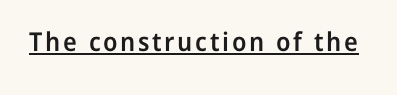
Caption: lettering with a line underneath. What weight is shown? A semibold, between regular and bold. A roman cut, with each character standing at attention.
